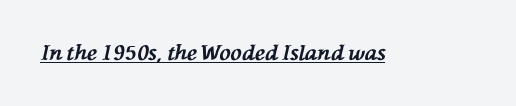
Q: Is the text bold? A: Yes.
Q: Is the text italic (slanted)? A: Yes, it leans left by about 76 degrees.
Q: Is the text underlined? A: Yes.
Q: Is the spacing between letters normal or unusually wide? A: Normal.
